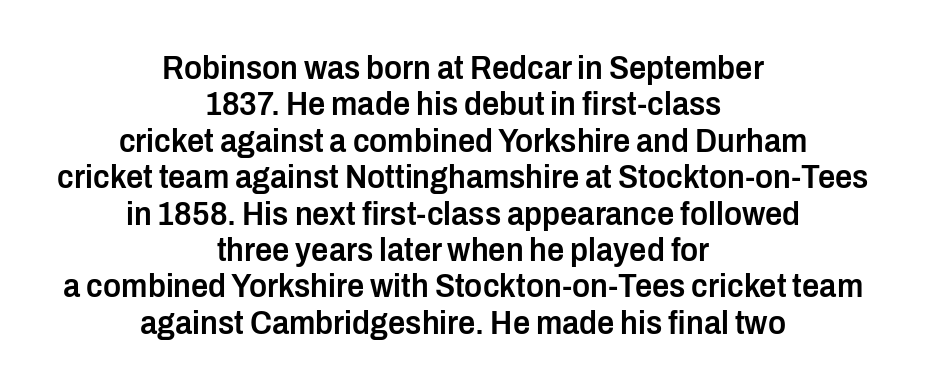
{"serif": "no", "italic": "no", "bold": "semi", "weight": "semibold", "width": "condensed", "stroke_contrast": "low", "x_height": "medium", "monospaced": "no", "underline": "no", "align": "center", "line_spacing": "tight", "line_spacing_ratio": 1.07, "letter_spacing": "normal", "letter_spacing_em": 0.0, "glyph_px": 34}
